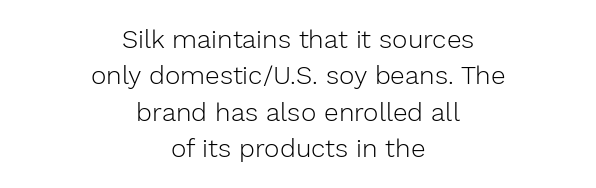
Letter spacing: default. The block of text has a typical density, with ordinary space between rows. Caption: multi-line text, centered on the measure. Designer's note — italics off, roman on. Weight: regular or lighter.
